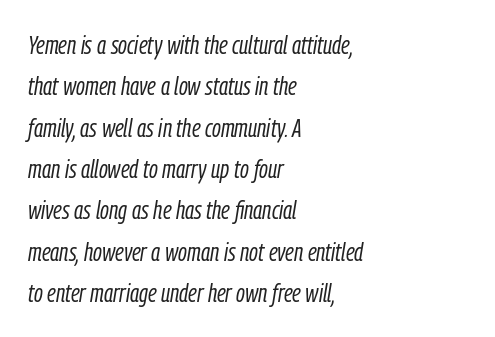
{"italic": "yes", "lean": "right", "slant_degrees": 9, "bold": "no", "underline": "no", "align": "left", "line_spacing": "normal", "line_spacing_ratio": 1.59, "letter_spacing": "normal", "letter_spacing_em": 0.0, "glyph_px": 26}
